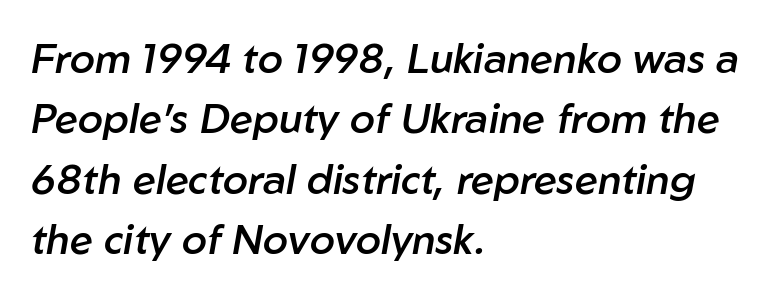
The image shows 41 px semibold type, italic (leaning right); set left-aligned, normal line spacing (1.47x), normal letter spacing, not underlined; low stroke contrast and a medium x-height.
